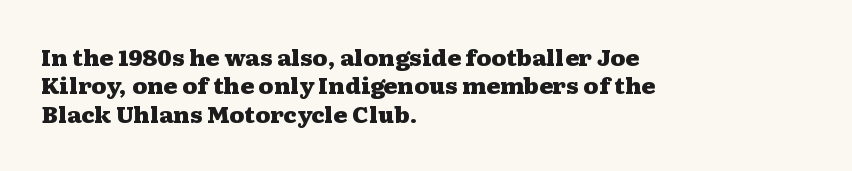
The lines in this sample share a left origin and differ only in where they stop. The block of text has a typical density, with ordinary space between rows. Posture: upright roman. The characters look thick and weighty, a clear bold. Letters rest on an invisible, unmarked baseline. There is no visible air inserted between adjacent glyphs.
